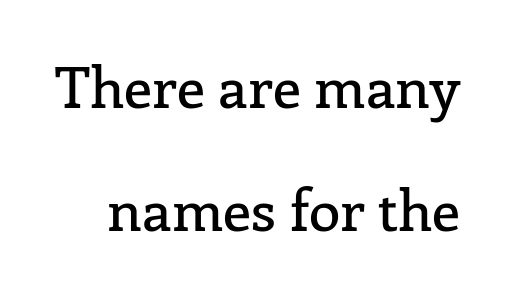
The image shows 57 px serif type, upright; set loose line spacing (2.15x), normal letter spacing, not underlined; low stroke contrast and a medium x-height.
